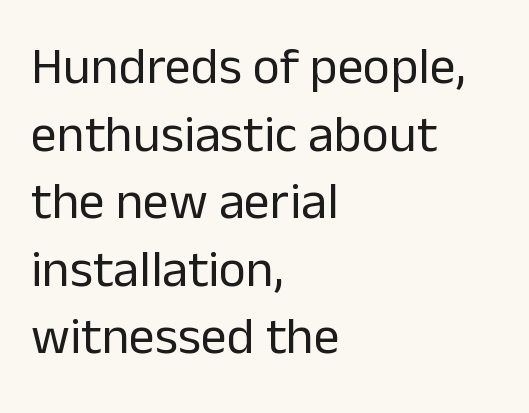
{"serif": "no", "italic": "no", "bold": "no", "weight": "regular", "width": "normal", "stroke_contrast": "low", "x_height": "medium", "monospaced": "no", "underline": "no", "align": "left", "line_spacing": "normal", "line_spacing_ratio": 1.3, "letter_spacing": "normal", "letter_spacing_em": 0.0, "glyph_px": 52}
